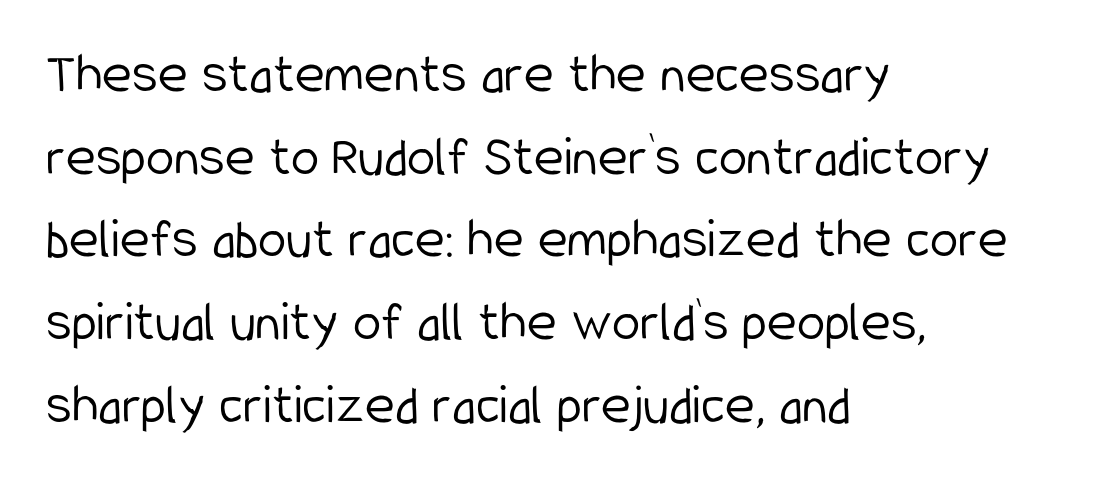
The image shows 57 px light, condensed sans-serif type, upright; set left-aligned, normal line spacing (1.45x), normal letter spacing, not underlined; low stroke contrast and a medium x-height.
